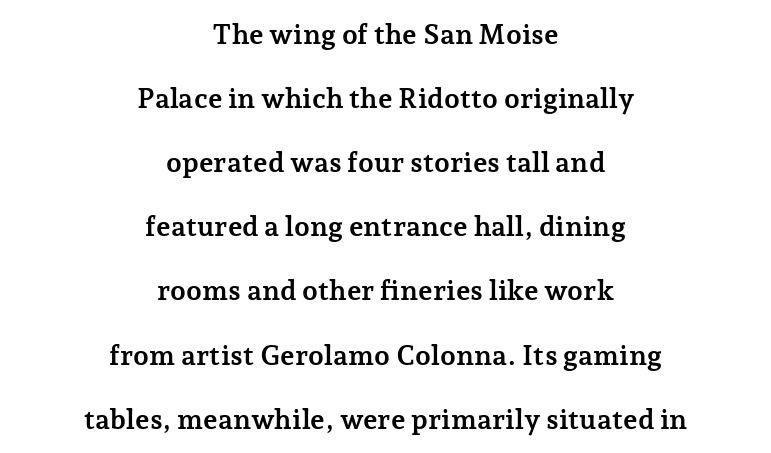
Q: Is the text bold? A: Yes.
Q: Is the text italic (slanted)? A: No, it is upright.
Q: Is the typeface a serif or a sans-serif typeface? A: Serif.
Q: Is the text underlined? A: No.
Q: How is the paragraph aligned? A: Centered.
Q: Is the spacing between letters normal or unusually wide? A: Normal.
Q: Is the spacing between lines tight, normal or loose? A: Loose.
Q: Width (condensed, normal, or wide)? A: Normal.
Q: Stroke contrast? A: Low.
Q: x-height? A: Medium.
Q: Monospaced? A: No.
